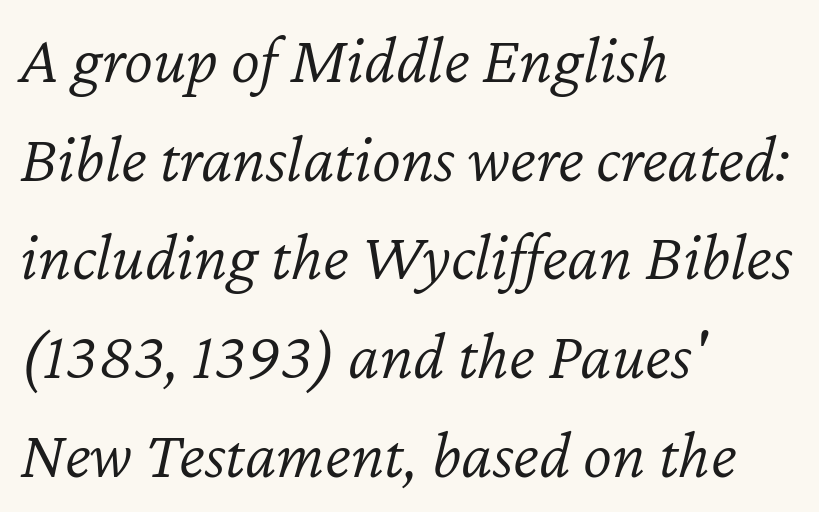
Q: Is the text bold? A: No.
Q: Is the text italic (slanted)? A: Yes, it leans right by about 12 degrees.
Q: Is the text underlined? A: No.
Q: How is the paragraph aligned? A: Left-aligned.
Q: Is the spacing between letters normal or unusually wide? A: Normal.
Q: Is the spacing between lines tight, normal or loose? A: Normal.
Q: Width (condensed, normal, or wide)? A: Normal.
Q: Stroke contrast? A: Low.
Q: x-height? A: Medium.
Q: Monospaced? A: No.
